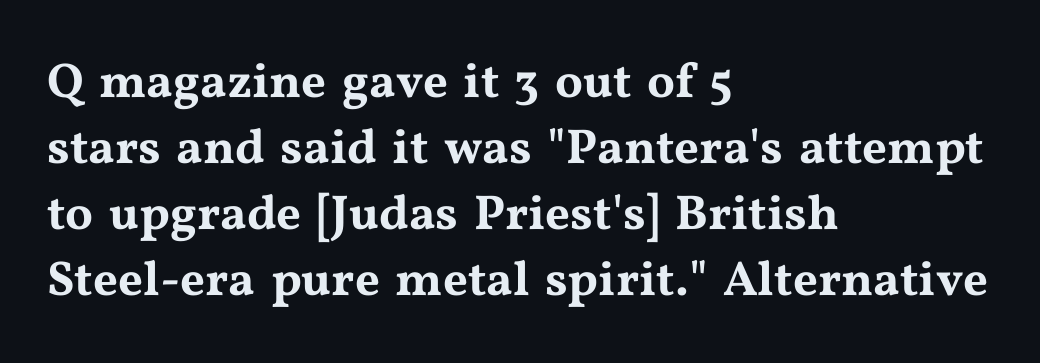
Q: Is the text italic (slanted)? A: No, it is upright.
Q: Is the typeface a serif or a sans-serif typeface? A: Serif.
Q: Is the text underlined? A: No.
Q: How is the paragraph aligned? A: Left-aligned.
Q: Is the spacing between letters normal or unusually wide? A: Normal.
Q: Is the spacing between lines tight, normal or loose? A: Normal.
Q: Width (condensed, normal, or wide)? A: Wide.
Q: Stroke contrast? A: Medium.
Q: x-height? A: Medium.
Q: Monospaced? A: No.
